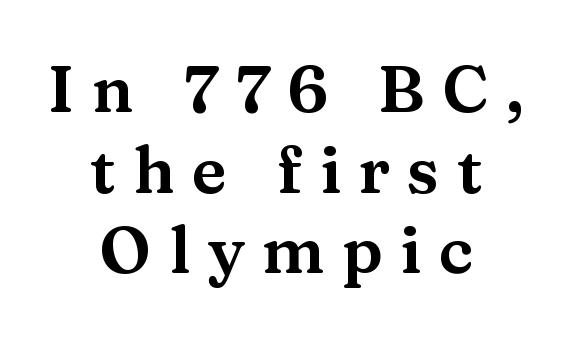
{"serif": "yes", "italic": "no", "width": "wide", "stroke_contrast": "medium", "x_height": "medium", "monospaced": "no", "underline": "no", "align": "center", "line_spacing_ratio": 1.24, "letter_spacing": "wide", "letter_spacing_em": 0.27, "glyph_px": 65}
